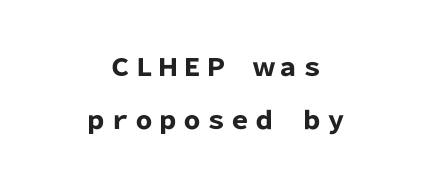
The image shows 24 px bold type, upright; set centered, loose line spacing (2.22x), normal letter spacing, not underlined.
